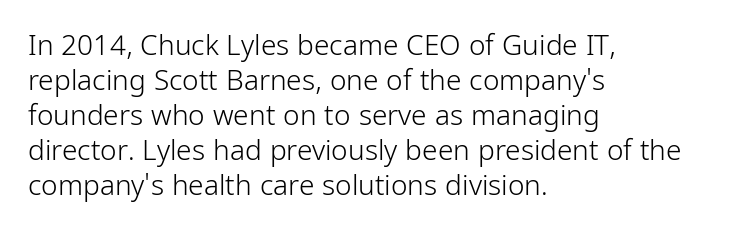
Q: Is the text bold? A: No.
Q: Is the text italic (slanted)? A: No, it is upright.
Q: Is the typeface a serif or a sans-serif typeface? A: Sans-serif.
Q: Is the text underlined? A: No.
Q: How is the paragraph aligned? A: Left-aligned.
Q: Is the spacing between letters normal or unusually wide? A: Normal.
Q: Is the spacing between lines tight, normal or loose? A: Normal.
Q: Width (condensed, normal, or wide)? A: Condensed.
Q: Stroke contrast? A: Low.
Q: x-height? A: Medium.
Q: Monospaced? A: No.
